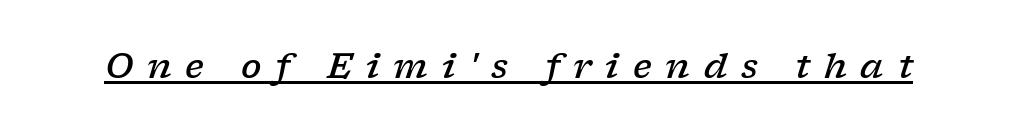
Q: Is the text bold? A: Semi-bold.
Q: Is the text italic (slanted)? A: Yes, it leans right by about 17 degrees.
Q: Is the typeface a serif or a sans-serif typeface? A: Serif.
Q: Is the text underlined? A: Yes.
Q: Is the spacing between letters normal or unusually wide? A: Unusually wide.
Q: Width (condensed, normal, or wide)? A: Wide.
Q: Stroke contrast? A: Low.
Q: x-height? A: Medium.
Q: Monospaced? A: No.
